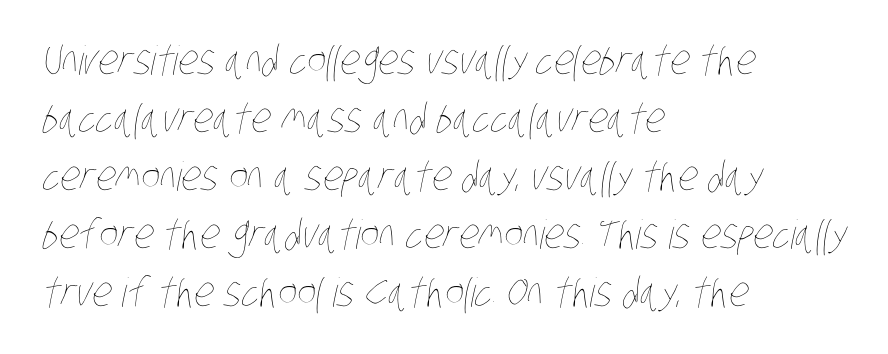
Line spacing here is normal. Proportional: the letters do not fall into vertical columns. Caption: standard tracking, unaltered. The foot of each line stays bare and open. The compositor pushed each line to the left boundary. No letter is thick-stroked: the sample isn't bold.
